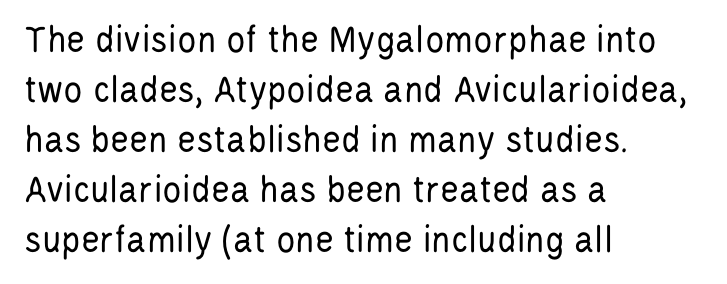
Q: Is the text bold? A: No.
Q: Is the text italic (slanted)? A: No, it is upright.
Q: Is the typeface a serif or a sans-serif typeface? A: Sans-serif.
Q: Is the text underlined? A: No.
Q: How is the paragraph aligned? A: Left-aligned.
Q: Is the spacing between letters normal or unusually wide? A: Normal.
Q: Is the spacing between lines tight, normal or loose? A: Normal.
Q: Width (condensed, normal, or wide)? A: Condensed.
Q: Stroke contrast? A: Low.
Q: x-height? A: Large.
Q: Monospaced? A: No.
